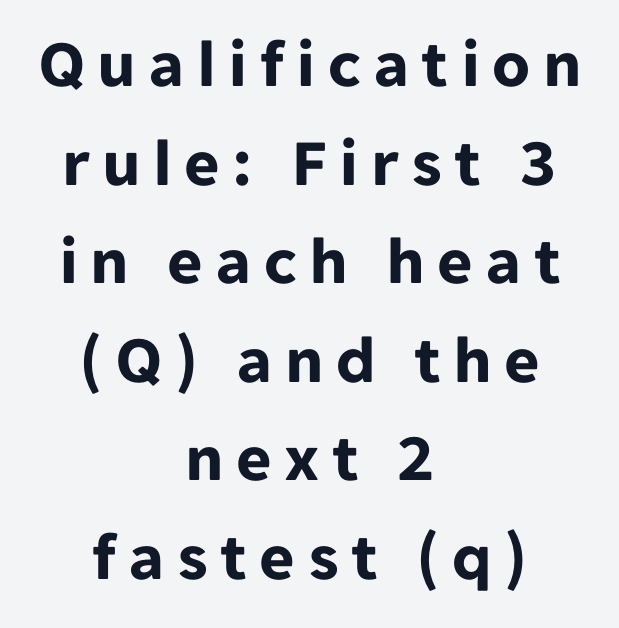
Q: Is the text bold? A: Yes.
Q: Is the text italic (slanted)? A: No, it is upright.
Q: Is the typeface a serif or a sans-serif typeface? A: Sans-serif.
Q: Is the text underlined? A: No.
Q: How is the paragraph aligned? A: Centered.
Q: Is the spacing between lines tight, normal or loose? A: Normal.
Q: Width (condensed, normal, or wide)? A: Normal.
Q: Stroke contrast? A: Low.
Q: x-height? A: Medium.
Q: Monospaced? A: No.
